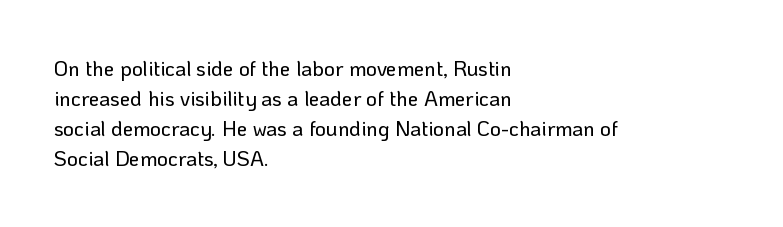
The image shows 21 px text type, upright; set left-aligned, normal line spacing (1.43x), normal letter spacing, not underlined.
